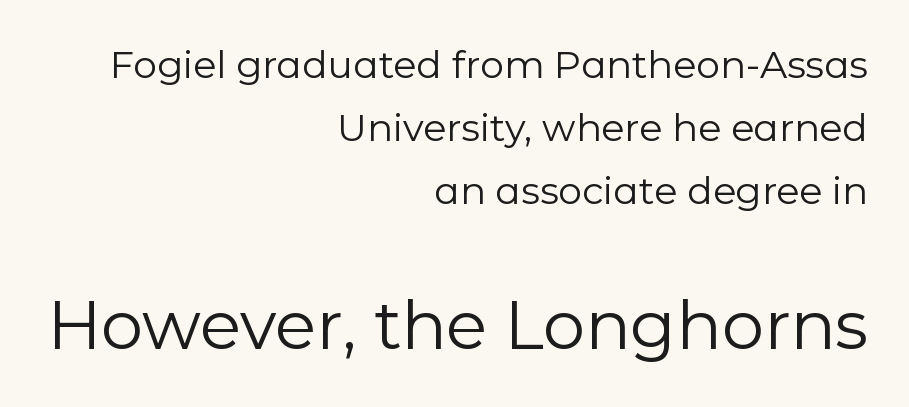
The image shows 67 px regular-weight sans-serif type, upright; set right-aligned, normal line spacing (1.66x), normal letter spacing, not underlined; the second (bottom) block is 1.76x larger; low stroke contrast and a medium x-height.
